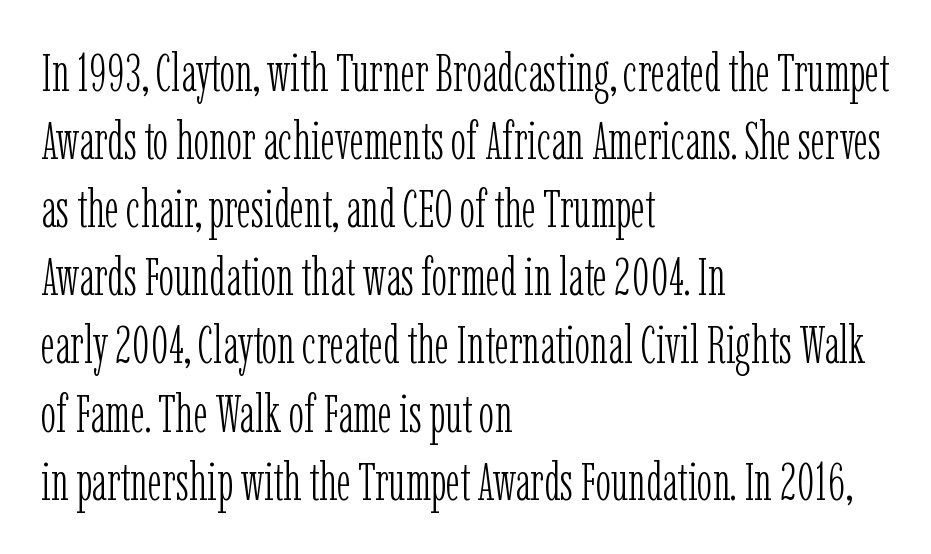
Stems here are at most as thick as an everyday book face. Each row of text sits above clean, open space. A classic flush-left, rag-right setting is used for this passage. Posture: upright roman.
